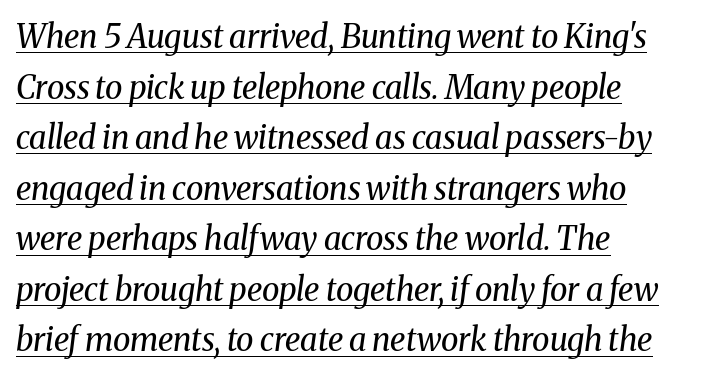
{"serif": "yes", "italic": "yes", "lean": "right", "slant_degrees": 8, "bold": "no", "weight": "regular", "width": "normal", "stroke_contrast": "medium", "x_height": "medium", "monospaced": "no", "underline": "yes", "align": "left", "line_spacing": "normal", "line_spacing_ratio": 1.58, "letter_spacing": "normal", "letter_spacing_em": 0.0, "glyph_px": 32}
